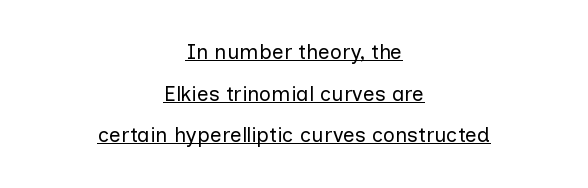
The image shows 21 px text type, upright; set centered, loose line spacing (1.98x), normal letter spacing, underlined.
